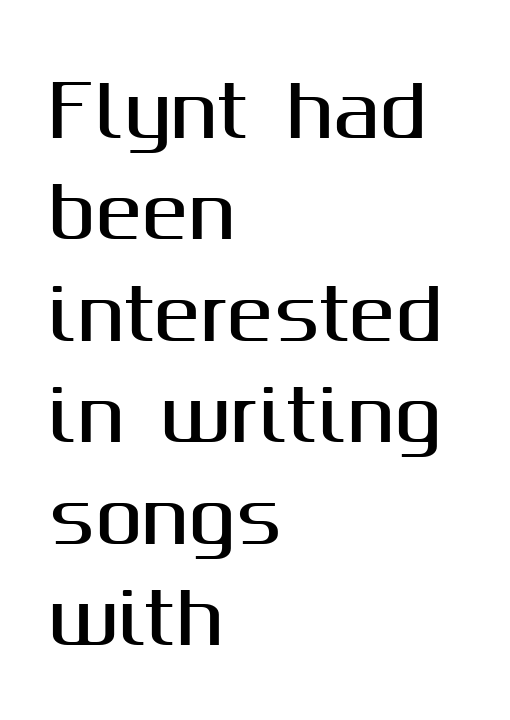
{"serif": "no", "italic": "no", "width": "normal", "stroke_contrast": "medium", "x_height": "medium", "monospaced": "no", "underline": "no", "align": "left", "line_spacing": "normal", "line_spacing_ratio": 1.45, "letter_spacing": "normal", "letter_spacing_em": 0.0, "glyph_px": 70}
